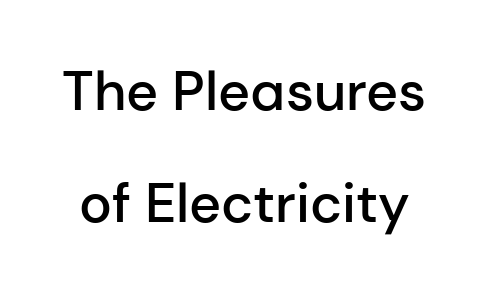
Q: Is the text bold? A: Semi-bold.
Q: Is the text italic (slanted)? A: No, it is upright.
Q: Is the typeface a serif or a sans-serif typeface? A: Sans-serif.
Q: Is the text underlined? A: No.
Q: Is the spacing between letters normal or unusually wide? A: Normal.
Q: Is the spacing between lines tight, normal or loose? A: Loose.
Q: Width (condensed, normal, or wide)? A: Normal.
Q: Stroke contrast? A: Low.
Q: x-height? A: Medium.
Q: Monospaced? A: No.
